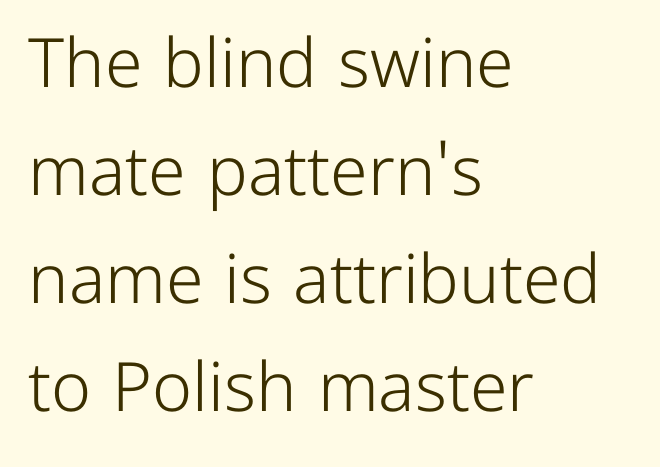
The image shows 68 px light sans-serif type, upright; set left-aligned, normal line spacing (1.59x), normal letter spacing, not underlined; low stroke contrast and a medium x-height.
